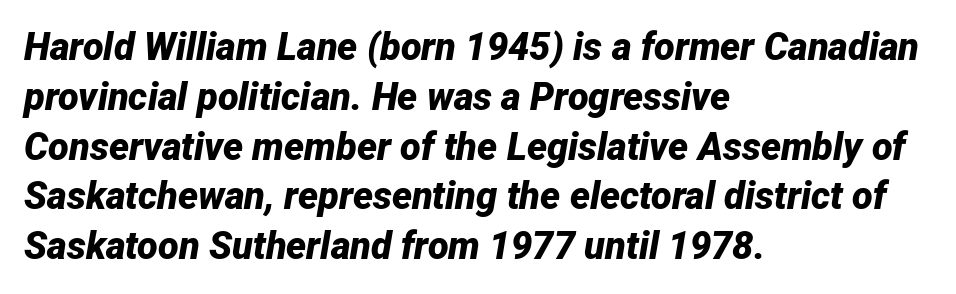
Each word holds together tightly as a unit, with standard inter-letter gaps. Students, this is bold: see how much ink each stroke carries. Letters rest on an invisible, unmarked baseline. The axis of the letterforms is tilted away from vertical.
